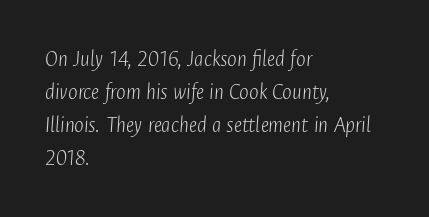
Q: Is the text bold? A: No.
Q: Is the text italic (slanted)? A: Yes, it leans right by about 4 degrees.
Q: Is the text underlined? A: No.
Q: How is the paragraph aligned? A: Left-aligned.
Q: Is the spacing between letters normal or unusually wide? A: Normal.
Q: Is the spacing between lines tight, normal or loose? A: Normal.
